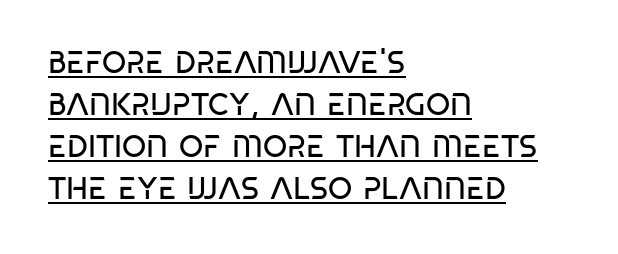
{"serif": "no", "bold": "no", "weight": "regular", "width": "condensed", "stroke_contrast": "low", "x_height": "large", "monospaced": "no", "underline": "yes", "align": "left", "line_spacing": "normal", "line_spacing_ratio": 1.35, "letter_spacing": "normal", "letter_spacing_em": 0.0, "glyph_px": 31}
